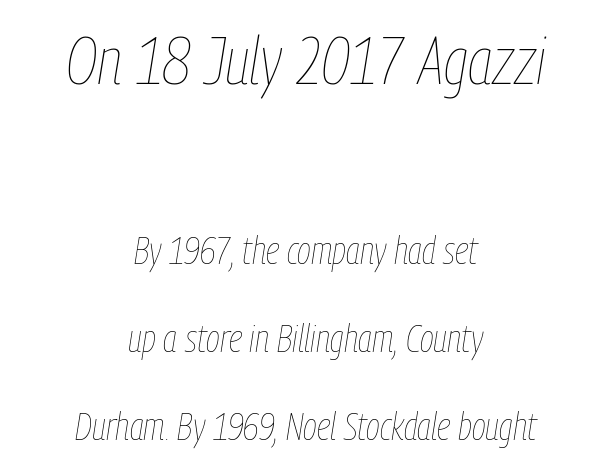
The image shows 67 px thin, condensed type, italic (leaning right); set centered, loose line spacing (2.31x), normal letter spacing, not underlined; the first (top) block is 1.76x larger; low stroke contrast and a medium x-height.
